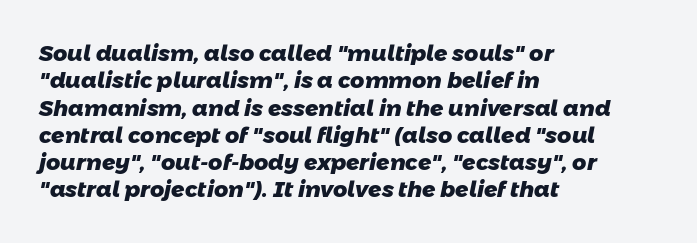
The image shows 22 px bold type; set left-aligned, line spacing 1.24x, normal letter spacing, not underlined.
